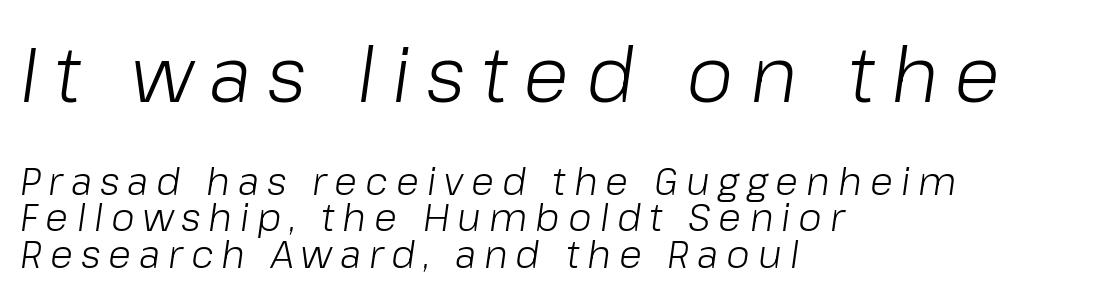
{"italic": "yes", "lean": "right", "slant_degrees": 8, "bold": "no", "weight": "light", "width": "normal", "stroke_contrast": "low", "x_height": "medium", "monospaced": "no", "underline": "no", "align": "left", "line_spacing": "tight", "line_spacing_ratio": 0.96, "letter_spacing": "wide", "letter_spacing_em": 0.21, "larger_block": "first", "size_ratio": 2.0, "glyph_px": 76}
